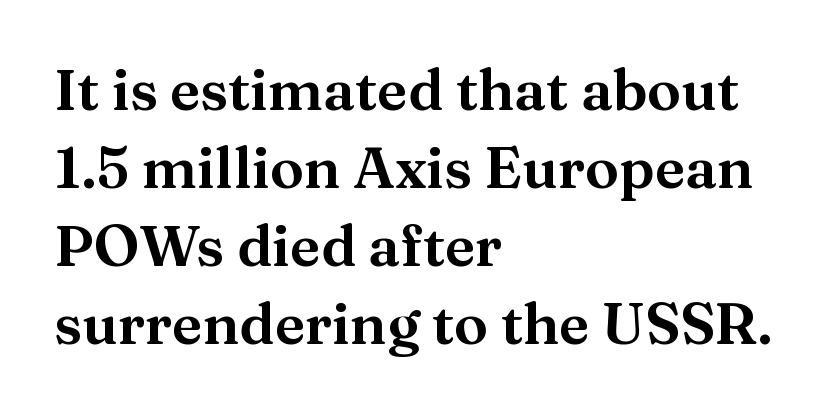
The image shows 57 px serif type, upright; set left-aligned, normal line spacing (1.37x), normal letter spacing, not underlined; medium stroke contrast and a medium x-height.
